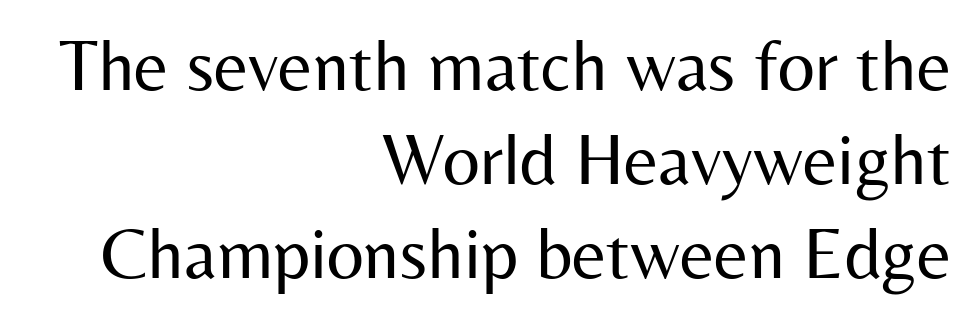
You could not count columns in this text — the font is proportionally spaced. The space directly below the letters is spotless. Stroke thickness stays within the range of a standard reading face or lighter. Interline gaps are of average width in this sample. Letterform terminals end flat and unadorned throughout the passage.
